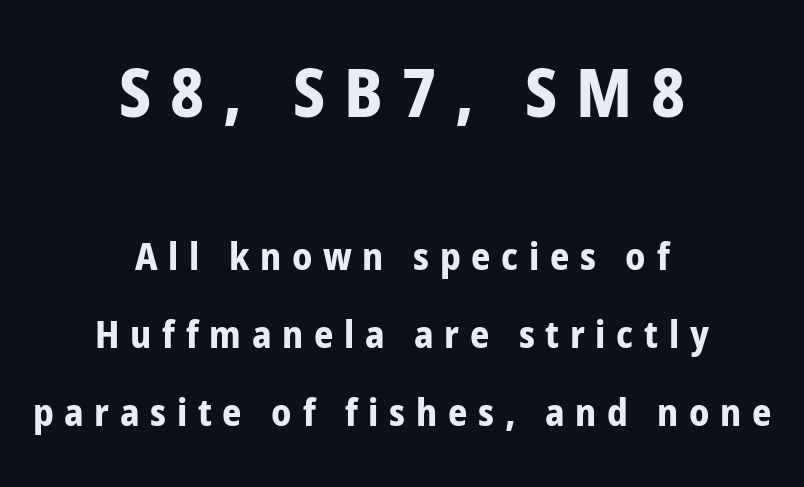
The image shows 67 px bold, condensed sans-serif type, upright; set centered, loose line spacing (2.05x), unusually wide letter spacing (+0.28 em), not underlined; the first (top) block is 1.76x larger; low stroke contrast and a medium x-height.
